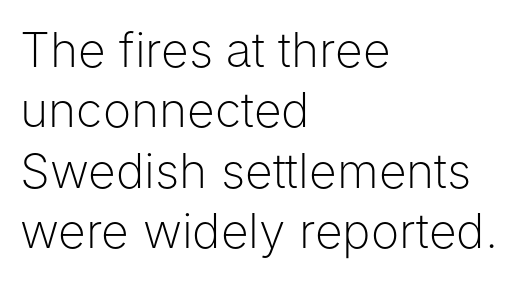
Each letter's strokes conclude bluntly, with no projecting serifs. Does extra space separate the letters? No, they use regular spacing. Bare-footed words on every line. Looks like regular typesetting: each glyph gets only the width it needs. All the whitespace from short lines collects on the right.
